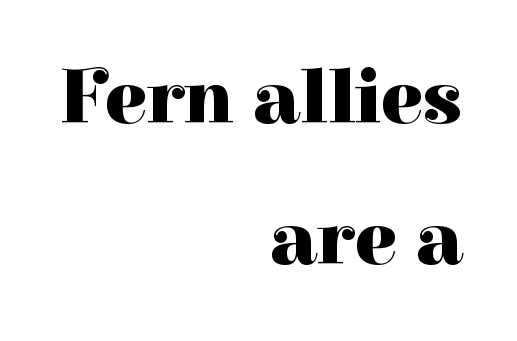
Q: Is the text bold? A: Yes.
Q: Is the text italic (slanted)? A: No, it is upright.
Q: Is the typeface a serif or a sans-serif typeface? A: Serif.
Q: Is the text underlined? A: No.
Q: How is the paragraph aligned? A: Right-aligned.
Q: Is the spacing between letters normal or unusually wide? A: Normal.
Q: Width (condensed, normal, or wide)? A: Normal.
Q: Stroke contrast? A: High.
Q: x-height? A: Medium.
Q: Monospaced? A: No.
